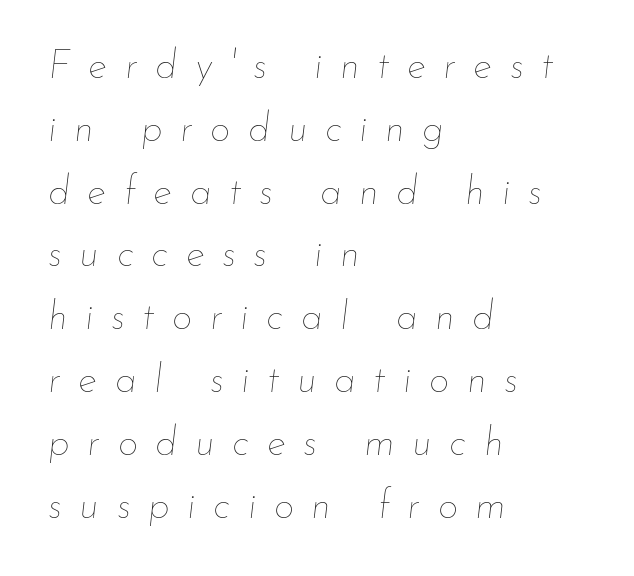
The image shows 40 px thin type, italic (leaning right); set left-aligned, normal line spacing (1.57x), unusually wide letter spacing (+0.44 em), not underlined; low stroke contrast and a small x-height.
